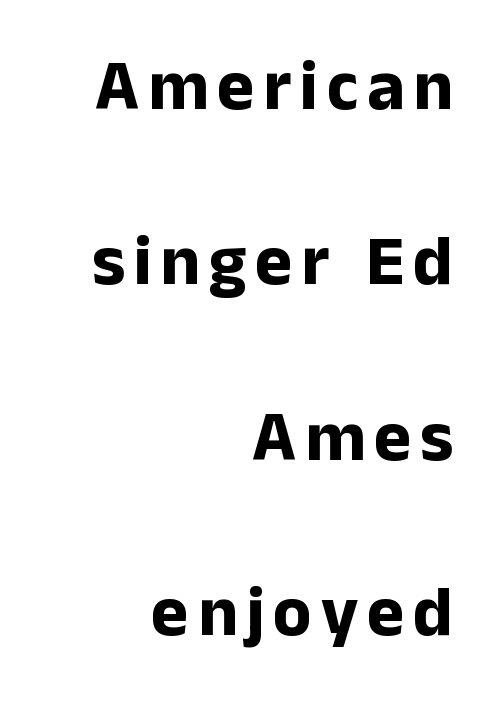
Q: Is the text bold? A: Yes.
Q: Is the text italic (slanted)? A: No, it is upright.
Q: Is the typeface a serif or a sans-serif typeface? A: Sans-serif.
Q: Is the text underlined? A: No.
Q: How is the paragraph aligned? A: Right-aligned.
Q: Is the spacing between lines tight, normal or loose? A: Loose.
Q: Width (condensed, normal, or wide)? A: Normal.
Q: Stroke contrast? A: Low.
Q: x-height? A: Medium.
Q: Monospaced? A: No.
